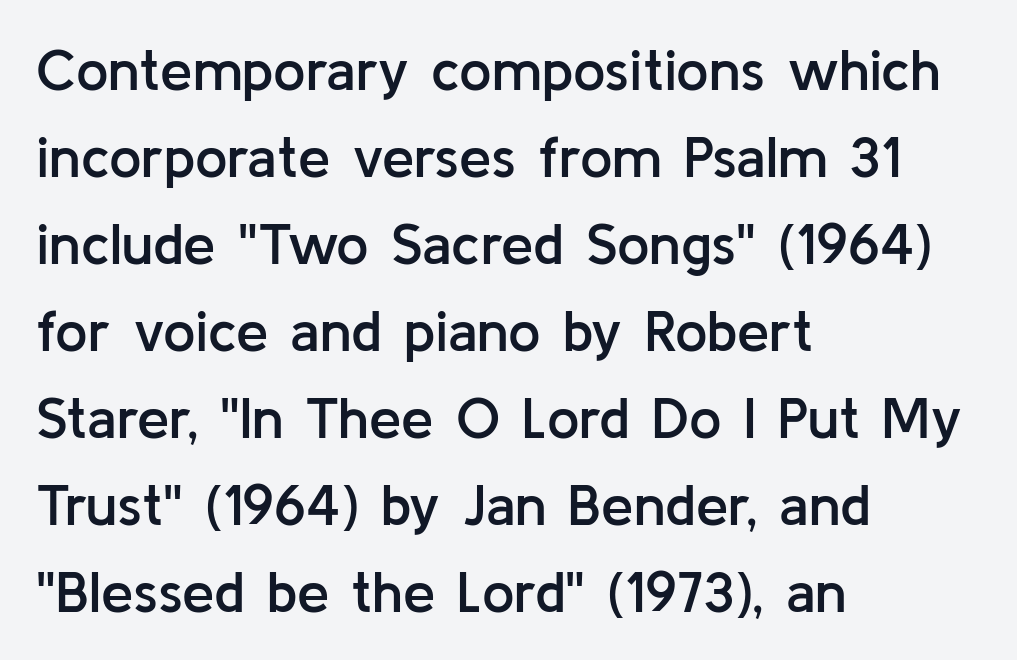
{"serif": "no", "italic": "no", "bold": "semi", "weight": "semibold", "width": "normal", "stroke_contrast": "low", "x_height": "medium", "monospaced": "no", "underline": "no", "align": "left", "line_spacing": "normal", "line_spacing_ratio": 1.5, "letter_spacing": "normal", "letter_spacing_em": 0.0, "glyph_px": 58}
